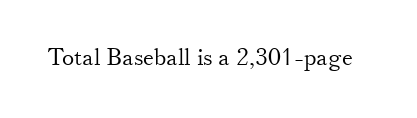
The type is set solid horizontally, with unmodified tracking. Words float on clear page, feet unadorned. A quiet, ordinary-to-light weight characterises the typeface. The type sits square on the baseline with zero lean.
